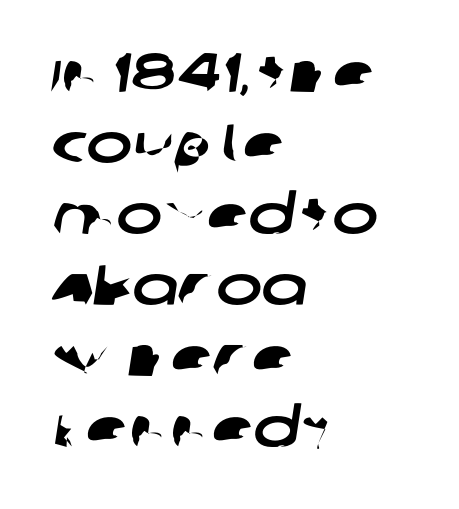
Q: Is the typeface a serif or a sans-serif typeface? A: Sans-serif.
Q: Is the text underlined? A: No.
Q: How is the paragraph aligned? A: Left-aligned.
Q: Is the spacing between letters normal or unusually wide? A: Normal.
Q: Is the spacing between lines tight, normal or loose? A: Normal.
Q: Width (condensed, normal, or wide)? A: Wide.
Q: Stroke contrast? A: Low.
Q: x-height? A: Large.
Q: Monospaced? A: No.
